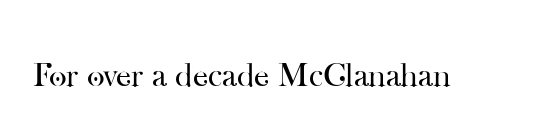
A typesetter would call this proportional, since set widths differ per character. This rendering features lettering with no underline. The font sits on the lighter half of the weight spectrum, regular included. Typographically, this falls in the serif category. Quick note: not italic, upright.
